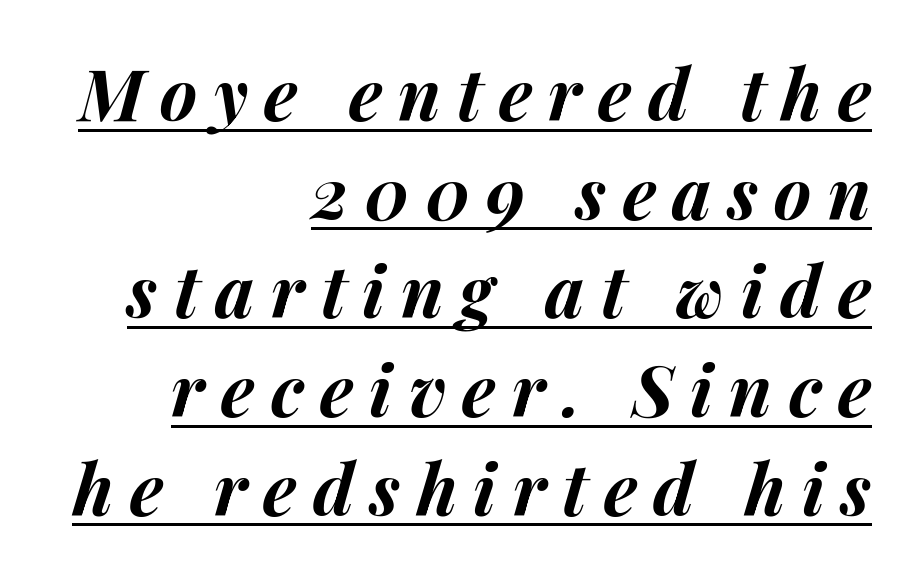
{"italic": "yes", "lean": "right", "slant_degrees": 14, "bold": "yes", "weight": "bold", "width": "normal", "stroke_contrast": "medium", "x_height": "medium", "monospaced": "no", "underline": "yes", "align": "right", "line_spacing": "normal", "line_spacing_ratio": 1.39, "letter_spacing": "wide", "letter_spacing_em": 0.23, "glyph_px": 71}
